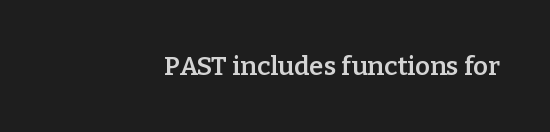
The image shows 26 px text type, upright; set right-aligned, normal letter spacing, not underlined.
